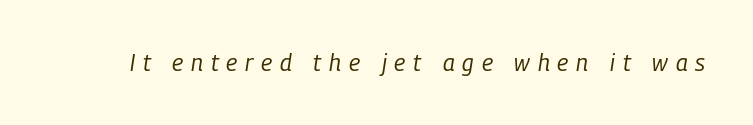
Q: Is the text bold? A: No.
Q: Is the text italic (slanted)? A: Yes, it leans right by about 9 degrees.
Q: Is the text underlined? A: No.
Q: Is the spacing between letters normal or unusually wide? A: Unusually wide.
